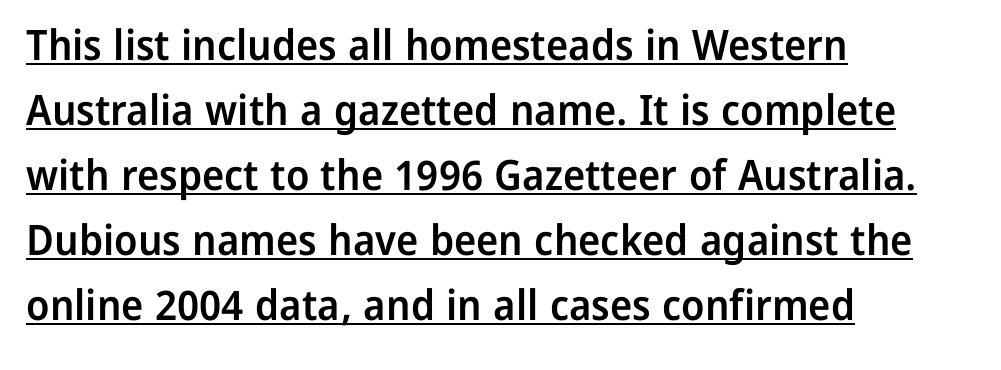
The image shows 42 px semibold sans-serif type, upright; set left-aligned, normal line spacing (1.55x), normal letter spacing, underlined; low stroke contrast and a medium x-height.
